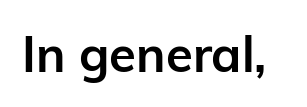
Q: Is the text bold? A: Yes.
Q: Is the text italic (slanted)? A: No, it is upright.
Q: Is the typeface a serif or a sans-serif typeface? A: Sans-serif.
Q: Is the text underlined? A: No.
Q: Is the spacing between letters normal or unusually wide? A: Normal.
Q: Width (condensed, normal, or wide)? A: Normal.
Q: Stroke contrast? A: Low.
Q: x-height? A: Medium.
Q: Monospaced? A: No.
